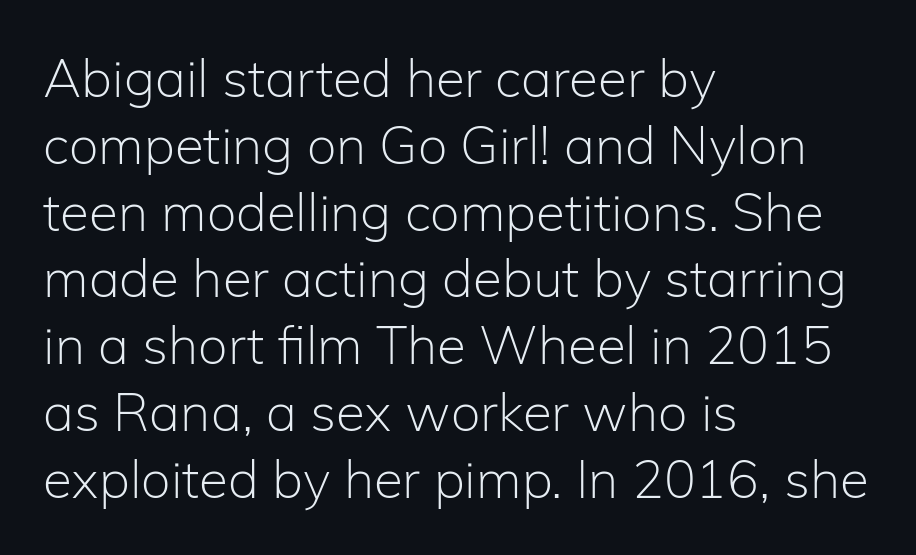
{"serif": "no", "italic": "no", "bold": "no", "weight": "light", "width": "normal", "stroke_contrast": "low", "x_height": "medium", "monospaced": "no", "underline": "no", "align": "left", "line_spacing": "normal", "line_spacing_ratio": 1.26, "letter_spacing": "normal", "letter_spacing_em": 0.0, "glyph_px": 53}
